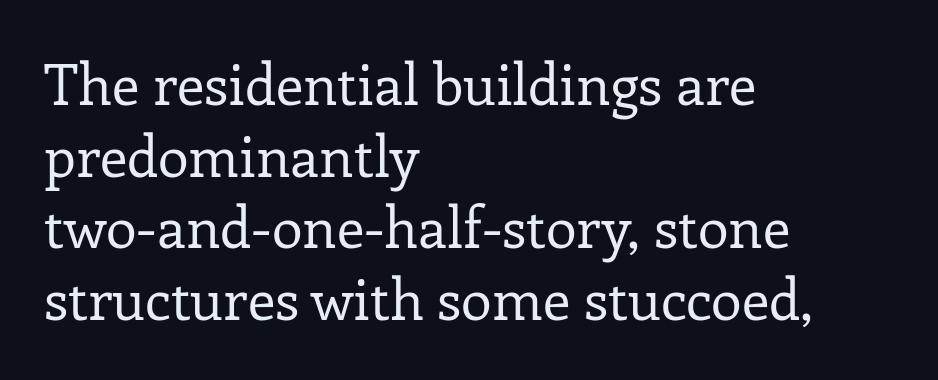
{"serif": "yes", "italic": "no", "bold": "no", "weight": "regular", "width": "normal", "stroke_contrast": "low", "x_height": "medium", "monospaced": "no", "underline": "no", "align": "left", "line_spacing": "normal", "line_spacing_ratio": 1.28, "letter_spacing": "normal", "letter_spacing_em": 0.0, "glyph_px": 56}
